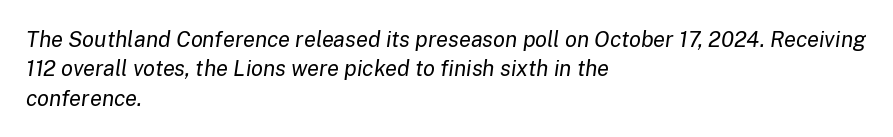
The type is set solid horizontally, with unmodified tracking. Is there much room between lines? A standard amount, neither cramped nor airy. The characters are drawn with everyday or finer stroke widths. Emphasis-style slanted type is in use. Beneath every word, the page is bare. The passage is arranged the way most books set body copy — flush left.
